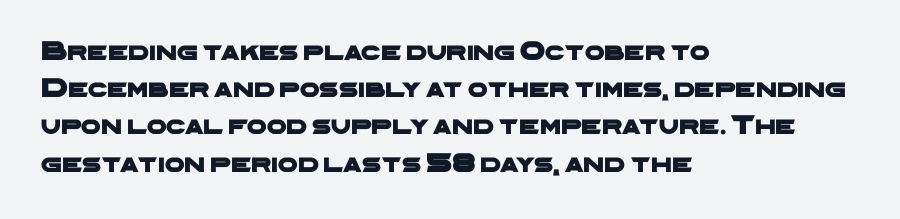
{"serif": "no", "width": "wide", "stroke_contrast": "low", "x_height": "medium", "monospaced": "no", "underline": "no", "align": "left", "line_spacing": "normal", "line_spacing_ratio": 1.33, "letter_spacing": "normal", "letter_spacing_em": 0.0, "glyph_px": 28}
